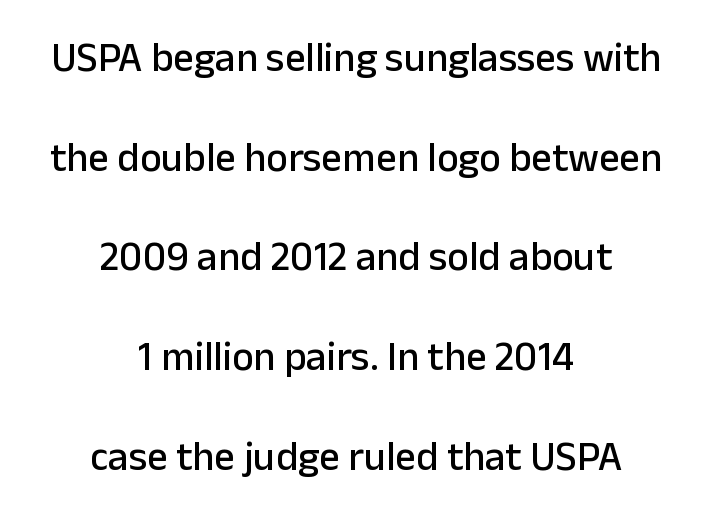
{"serif": "no", "italic": "no", "width": "normal", "stroke_contrast": "low", "x_height": "medium", "monospaced": "no", "underline": "no", "align": "center", "line_spacing": "loose", "line_spacing_ratio": 2.43, "letter_spacing": "normal", "letter_spacing_em": 0.0, "glyph_px": 41}
